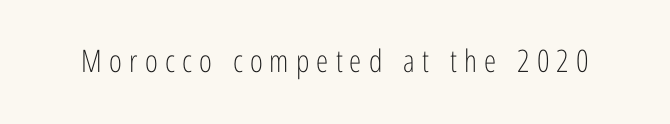
The image shows 31 px light, condensed sans-serif type, upright; set unusually wide letter spacing (+0.23 em), not underlined; low stroke contrast and a medium x-height.
